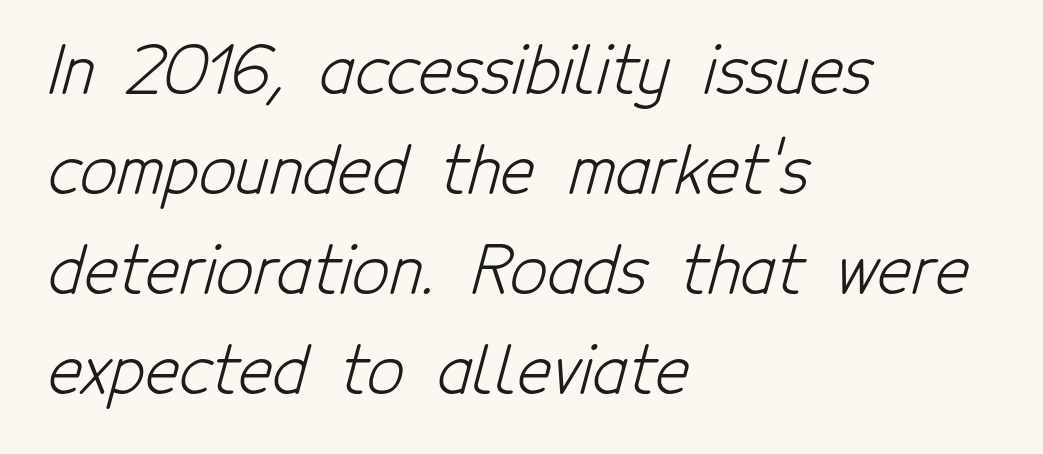
The image shows 65 px light, condensed sans-serif type; set left-aligned, normal line spacing (1.54x), normal letter spacing, not underlined; low stroke contrast and a medium x-height.
